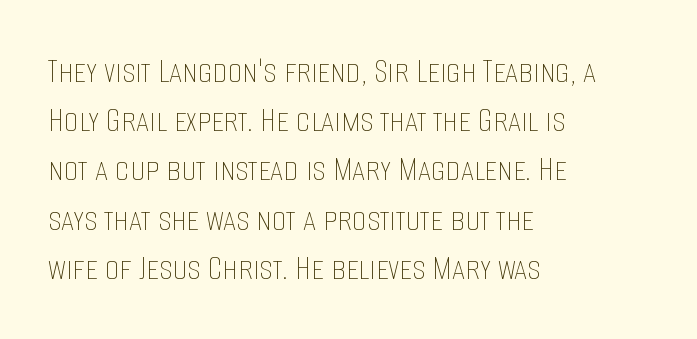
Q: Is the text bold? A: No.
Q: Is the text italic (slanted)? A: No, it is upright.
Q: Is the text underlined? A: No.
Q: How is the paragraph aligned? A: Left-aligned.
Q: Is the spacing between letters normal or unusually wide? A: Normal.
Q: Is the spacing between lines tight, normal or loose? A: Normal.
Q: Width (condensed, normal, or wide)? A: Condensed.
Q: Stroke contrast? A: Low.
Q: x-height? A: Large.
Q: Monospaced? A: No.
